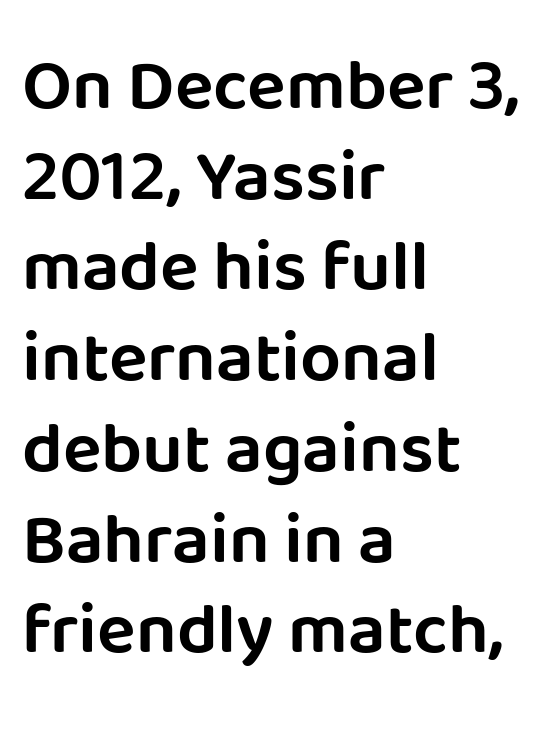
Q: Is the text italic (slanted)? A: No, it is upright.
Q: Is the typeface a serif or a sans-serif typeface? A: Sans-serif.
Q: Is the text underlined? A: No.
Q: How is the paragraph aligned? A: Left-aligned.
Q: Is the spacing between letters normal or unusually wide? A: Normal.
Q: Is the spacing between lines tight, normal or loose? A: Normal.
Q: Width (condensed, normal, or wide)? A: Normal.
Q: Stroke contrast? A: Low.
Q: x-height? A: Large.
Q: Monospaced? A: No.
